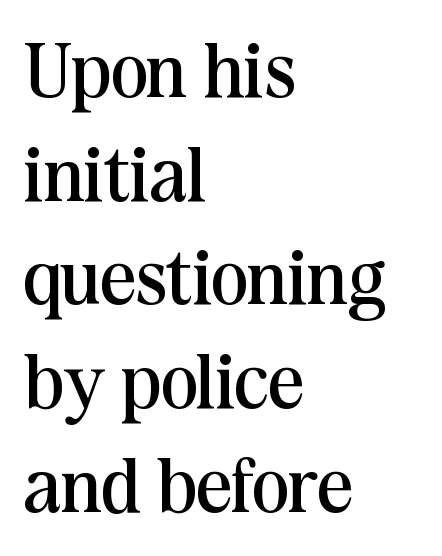
The image shows 78 px regular-weight serif type, upright; set left-aligned, normal line spacing (1.33x), normal letter spacing, not underlined; medium stroke contrast and a medium x-height.
